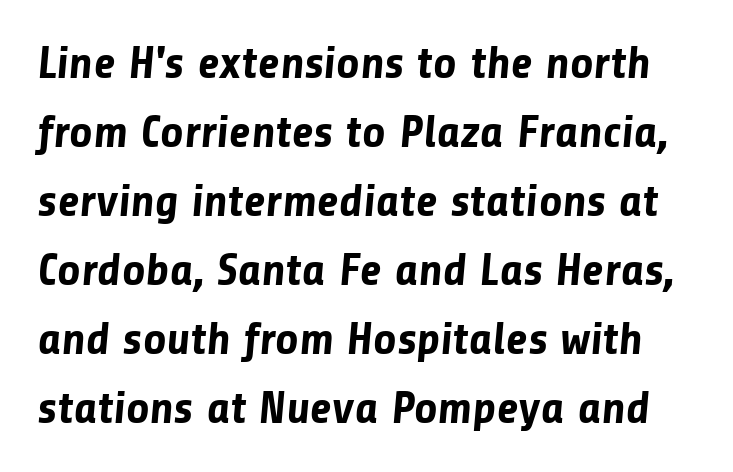
The image shows 46 px bold sans-serif type; set normal line spacing (1.5x), normal letter spacing, not underlined; low stroke contrast and a medium x-height.
